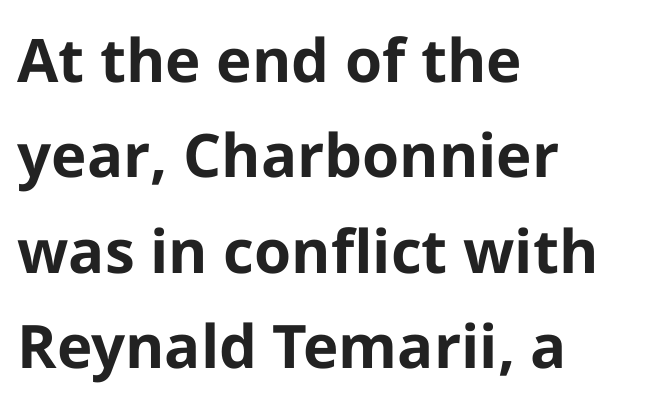
Standard letterfit; no display-style spreading of the glyphs. Proportional: the letters do not fall into vertical columns. If you drew a line through each stem, it would be perfectly vertical. The words here are not underlined.
